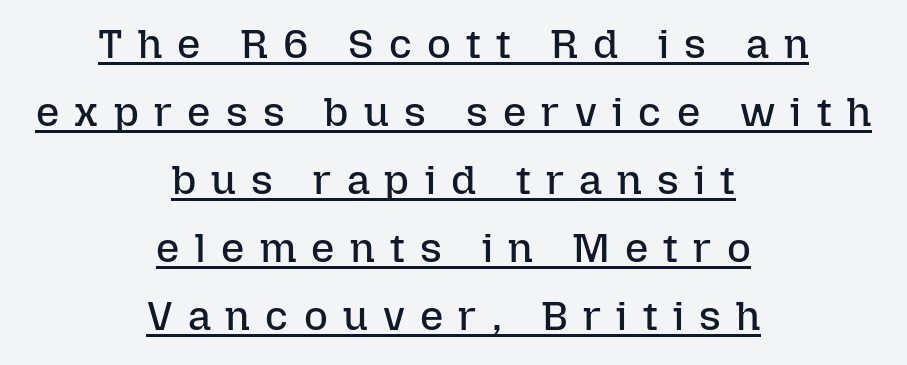
{"italic": "no", "bold": "no", "weight": "regular", "width": "normal", "stroke_contrast": "low", "x_height": "medium", "monospaced": "no", "underline": "yes", "align": "center", "line_spacing": "normal", "line_spacing_ratio": 1.66, "letter_spacing": "wide", "letter_spacing_em": 0.37, "glyph_px": 41}
